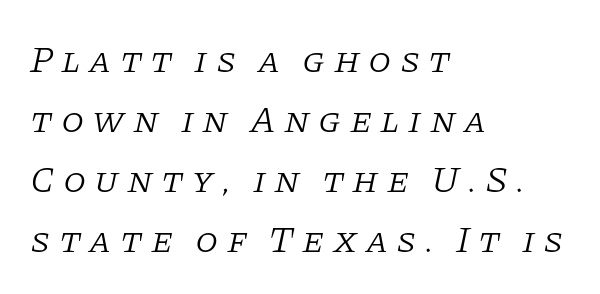
Does the lettering tilt? It does — this is italic. Compared with typical body copy, the letter spacing here is much looser. No letter is thick-stroked: the sample isn't bold. These lines are set flush left with a ragged right edge. Unmarked baselines from the first word to the last.
